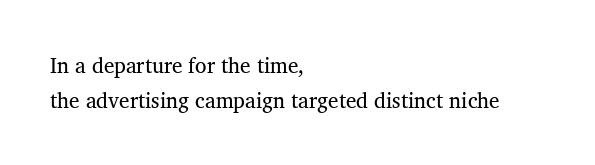
{"italic": "no", "underline": "no", "align": "left", "line_spacing": "normal", "line_spacing_ratio": 1.68, "letter_spacing": "normal", "letter_spacing_em": 0.0, "glyph_px": 21}
